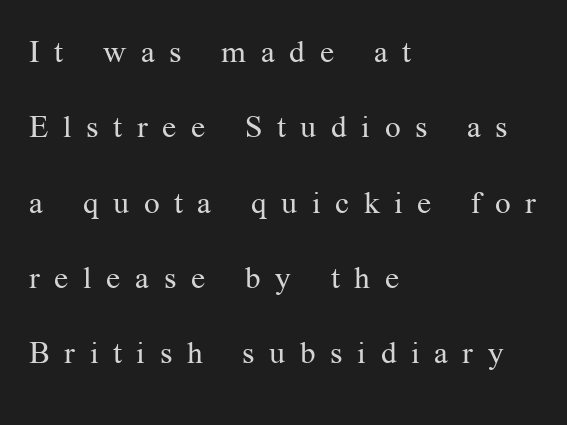
Counters stay open thanks to moderate or lighter strokes. Caption: multi-line text, flush left, ragged right. One glance says open: line gaps are wider than usual. Old-style or modern, the face here clearly has serifs. No italicization has been applied; the sample stays upright.
